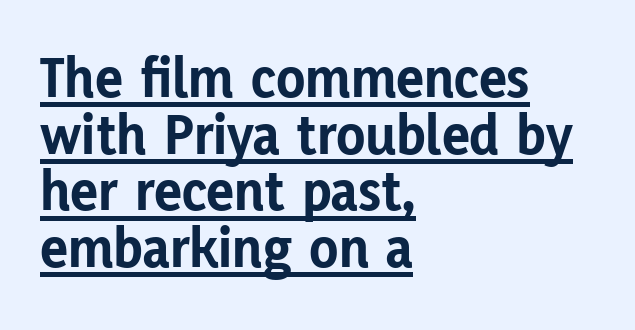
Underlined type. Notice how the passage keeps a crisp vertical edge on the left only. In terms of posture, this sample is upright. A full-strength bold gives these letters their thick strokes.
